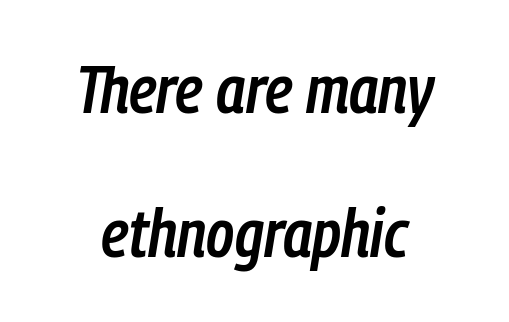
Q: Is the text bold? A: Semi-bold.
Q: Is the text italic (slanted)? A: Yes, it leans right by about 9 degrees.
Q: Is the text underlined? A: No.
Q: Is the spacing between letters normal or unusually wide? A: Normal.
Q: Is the spacing between lines tight, normal or loose? A: Loose.
Q: Width (condensed, normal, or wide)? A: Condensed.
Q: Stroke contrast? A: Low.
Q: x-height? A: Medium.
Q: Monospaced? A: No.
